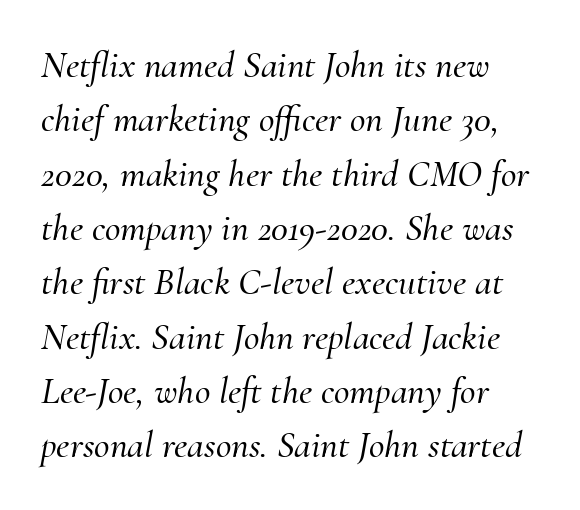
{"serif": "yes", "italic": "yes", "lean": "right", "slant_degrees": 10, "width": "normal", "stroke_contrast": "medium", "x_height": "small", "monospaced": "no", "underline": "no", "align": "left", "line_spacing": "normal", "line_spacing_ratio": 1.43, "letter_spacing": "normal", "letter_spacing_em": 0.0, "glyph_px": 38}
